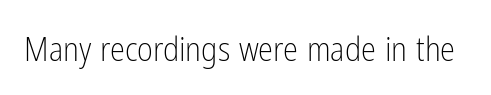
Q: Is the text bold? A: No.
Q: Is the text italic (slanted)? A: No, it is upright.
Q: Is the typeface a serif or a sans-serif typeface? A: Sans-serif.
Q: Is the text underlined? A: No.
Q: Is the spacing between letters normal or unusually wide? A: Normal.
Q: Width (condensed, normal, or wide)? A: Condensed.
Q: Stroke contrast? A: Low.
Q: x-height? A: Medium.
Q: Monospaced? A: No.
